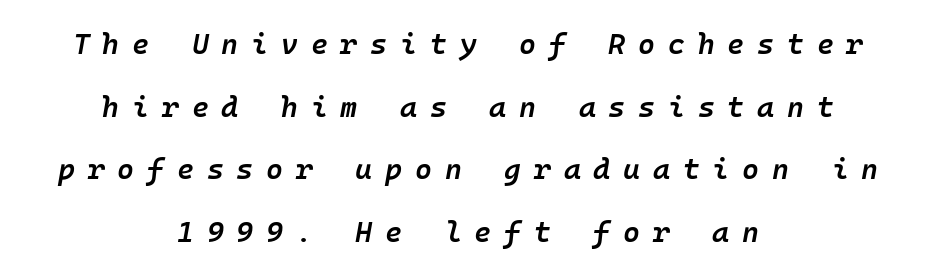
Q: Is the text bold? A: Semi-bold.
Q: Is the text italic (slanted)? A: Yes, it leans right by about 10 degrees.
Q: Is the text underlined? A: No.
Q: How is the paragraph aligned? A: Centered.
Q: Is the spacing between letters normal or unusually wide? A: Unusually wide.
Q: Is the spacing between lines tight, normal or loose? A: Loose.
Q: Width (condensed, normal, or wide)? A: Normal.
Q: Stroke contrast? A: Low.
Q: x-height? A: Medium.
